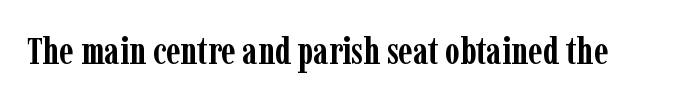
{"serif": "yes", "italic": "no", "bold": "yes", "weight": "semibold", "width": "condensed", "stroke_contrast": "low", "x_height": "medium", "monospaced": "no", "underline": "no", "letter_spacing": "normal", "letter_spacing_em": 0.0, "glyph_px": 38}
